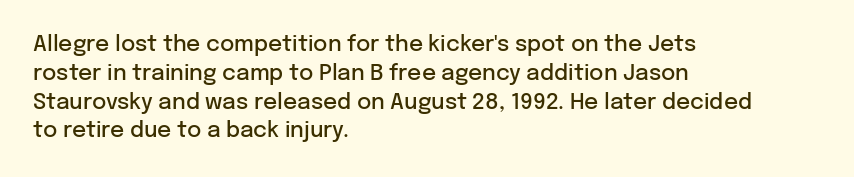
The image shows 22 px text type, upright; set left-aligned, normal line spacing (1.31x), normal letter spacing, not underlined.
